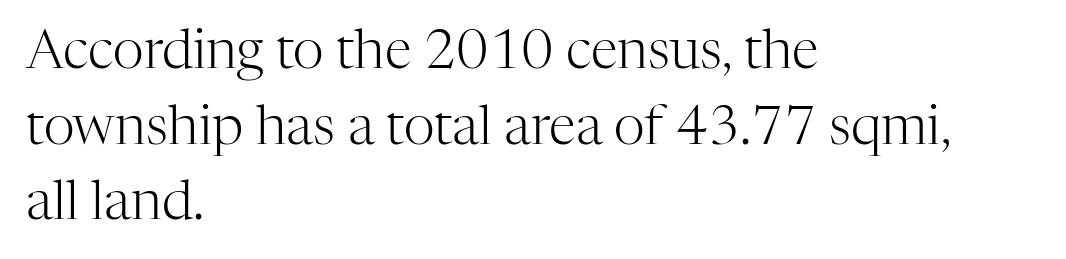
{"serif": "yes", "italic": "no", "bold": "no", "weight": "light", "width": "normal", "stroke_contrast": "high", "x_height": "medium", "monospaced": "no", "underline": "no", "align": "left", "line_spacing": "normal", "line_spacing_ratio": 1.4, "letter_spacing": "normal", "letter_spacing_em": 0.0, "glyph_px": 54}
